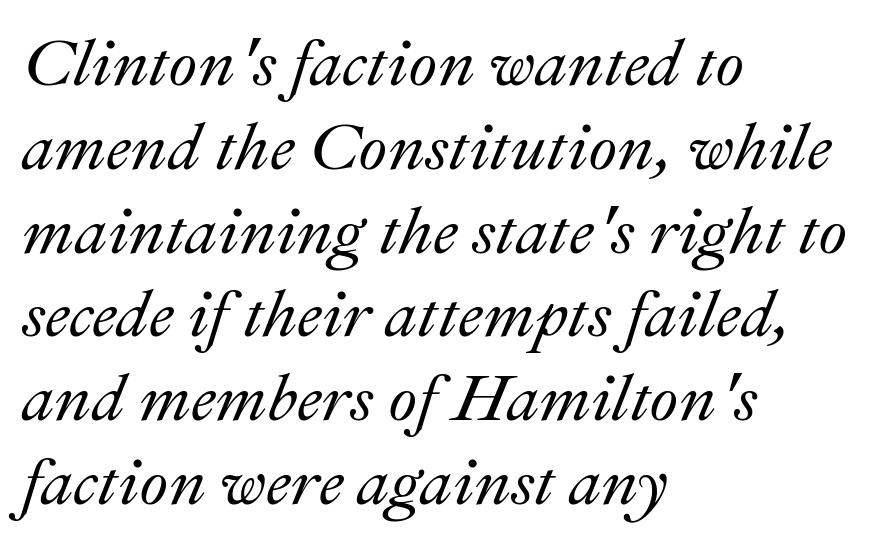
Here the glyphs are tracked normally, forming tight word shapes. The space beneath each line is pristine and unruled. Is this a fixed-width face? No — the glyphs have proportional, varying widths. Leading matches the norm, producing a regular column. The face used here has a pronounced slope to its letters.
